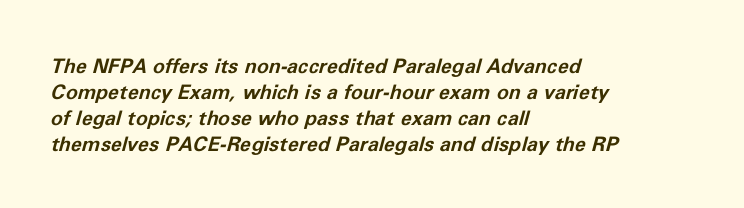
Compared with ordinary roman type, these characters are visibly tilted. Bare-footed words on every line. Normally led — the rows are evenly, conventionally spaced. Weight check: bold — yes, fully. The paragraph shown leans on its left margin.
